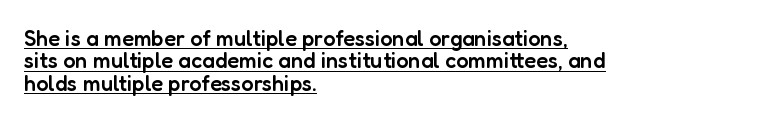
The image shows 22 px text type, upright; set left-aligned, tight line spacing (1.02x), normal letter spacing, underlined.
